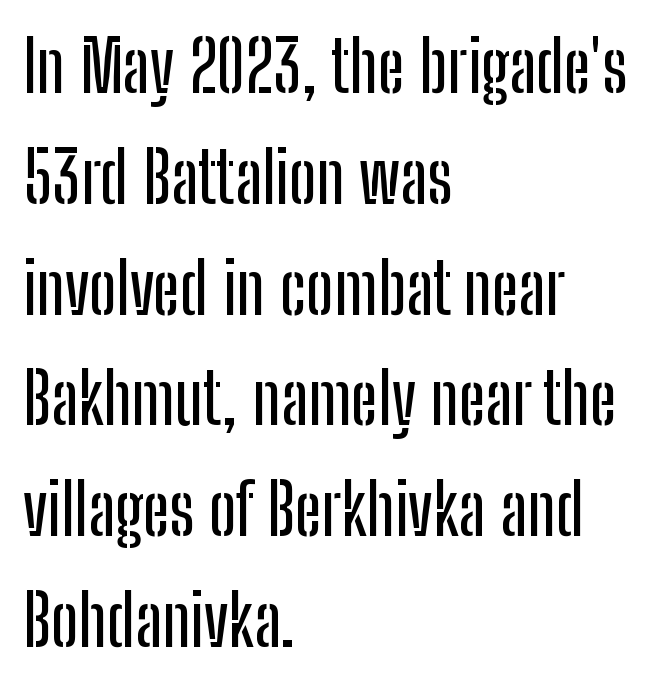
{"serif": "no", "italic": "no", "width": "condensed", "stroke_contrast": "low", "x_height": "medium", "monospaced": "no", "underline": "no", "align": "left", "line_spacing": "normal", "line_spacing_ratio": 1.56, "letter_spacing": "normal", "letter_spacing_em": 0.0, "glyph_px": 71}
